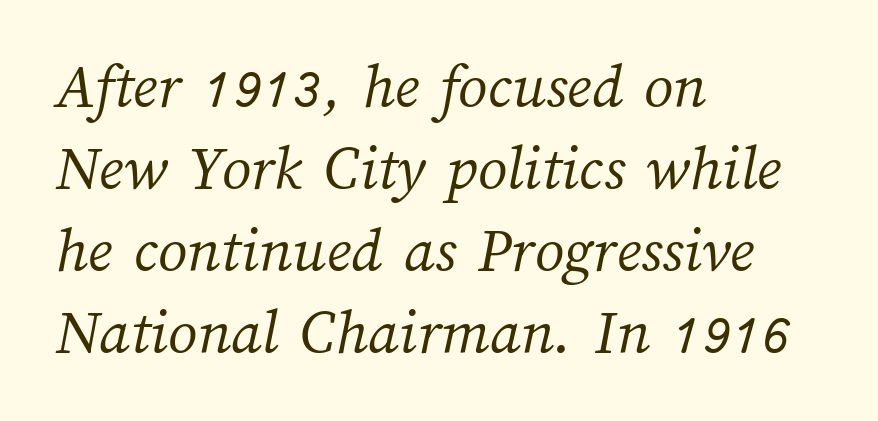
{"bold": "no", "weight": "light", "width": "normal", "stroke_contrast": "medium", "x_height": "medium", "monospaced": "no", "underline": "no", "align": "left", "line_spacing": "normal", "line_spacing_ratio": 1.26, "letter_spacing": "normal", "letter_spacing_em": 0.0, "glyph_px": 65}
